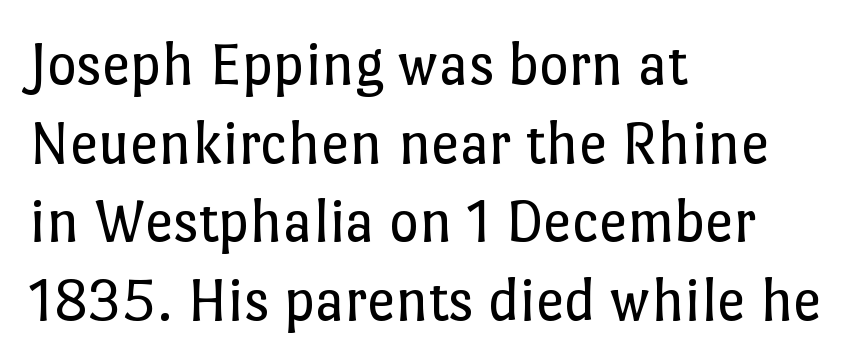
The baseline area is clear. Each new line begins a customary step beneath the previous one. The passage shown is typed in a proportional face where columns would drift. A typesetter would call this zero additional tracking. A light-to-regular cut is what we see here.
